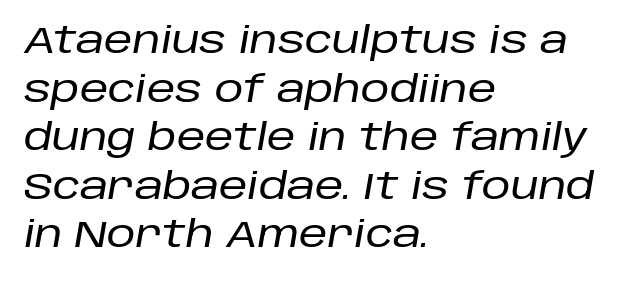
{"italic": "yes", "lean": "right", "slant_degrees": 10, "width": "normal", "stroke_contrast": "low", "x_height": "large", "monospaced": "no", "underline": "no", "align": "left", "line_spacing": "normal", "line_spacing_ratio": 1.35, "letter_spacing": "normal", "letter_spacing_em": 0.0, "glyph_px": 36}
